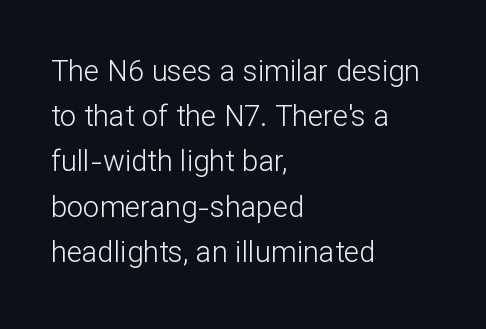
If you measured baseline to baseline, you'd find a middling distance. Looks like regular typesetting: each glyph gets only the width it needs. The foot of each line stays bare and open. A roman cut, with each character standing at attention. Typeset ragged right — the left edge is the straight one. No chunkiness to these letters — they're not bold.
